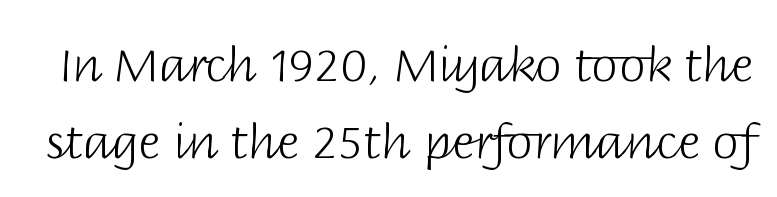
Style check: upright. What kind of face is this? One without serifs — a sans. You could not count columns in this text — the font is proportionally spaced. Line spacing here is normal. Stroke mass is kept to a normal reading level or below.
